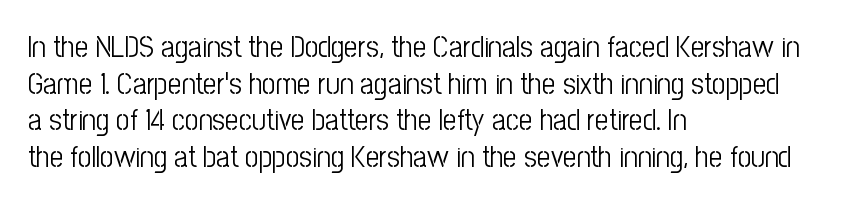
The image shows 30 px light, condensed sans-serif type, upright; set left-aligned, line spacing 1.22x, normal letter spacing, not underlined; low stroke contrast and a medium x-height.
